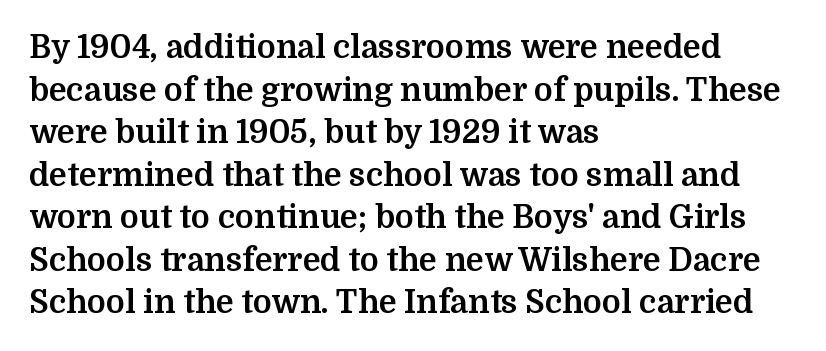
{"serif": "yes", "italic": "no", "bold": "yes", "weight": "bold", "width": "normal", "stroke_contrast": "medium", "x_height": "medium", "monospaced": "no", "underline": "no", "align": "left", "line_spacing": "normal", "line_spacing_ratio": 1.33, "letter_spacing": "normal", "letter_spacing_em": 0.0, "glyph_px": 32}
